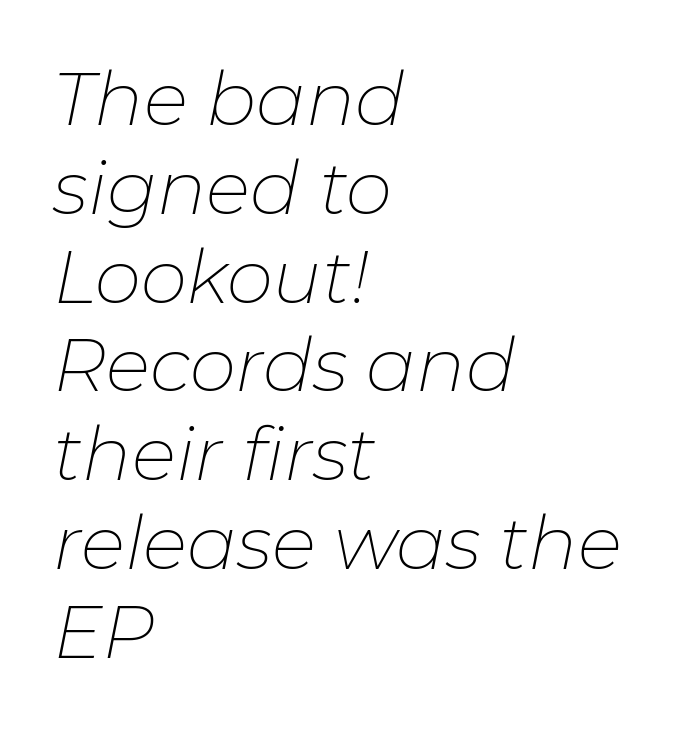
The image shows 74 px thin type, italic (leaning right); set left-aligned, line spacing 1.2x, normal letter spacing, not underlined; low stroke contrast and a medium x-height.
